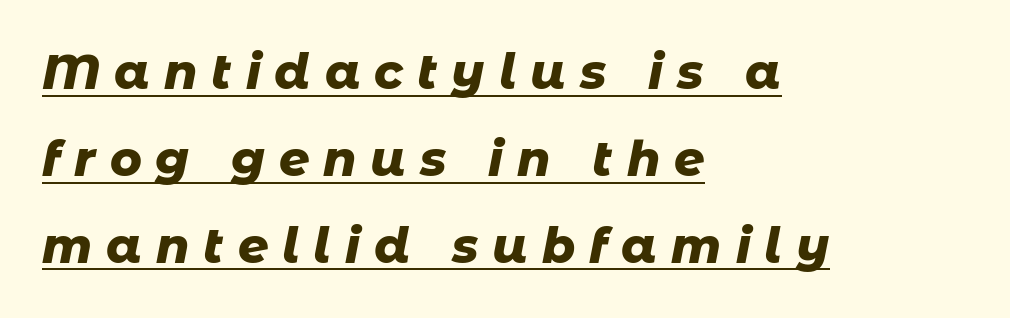
{"italic": "yes", "lean": "right", "slant_degrees": 11, "bold": "yes", "weight": "heavy", "width": "normal", "stroke_contrast": "low", "x_height": "medium", "monospaced": "no", "underline": "yes", "align": "left", "line_spacing_ratio": 1.81, "letter_spacing": "wide", "letter_spacing_em": 0.29, "glyph_px": 48}
